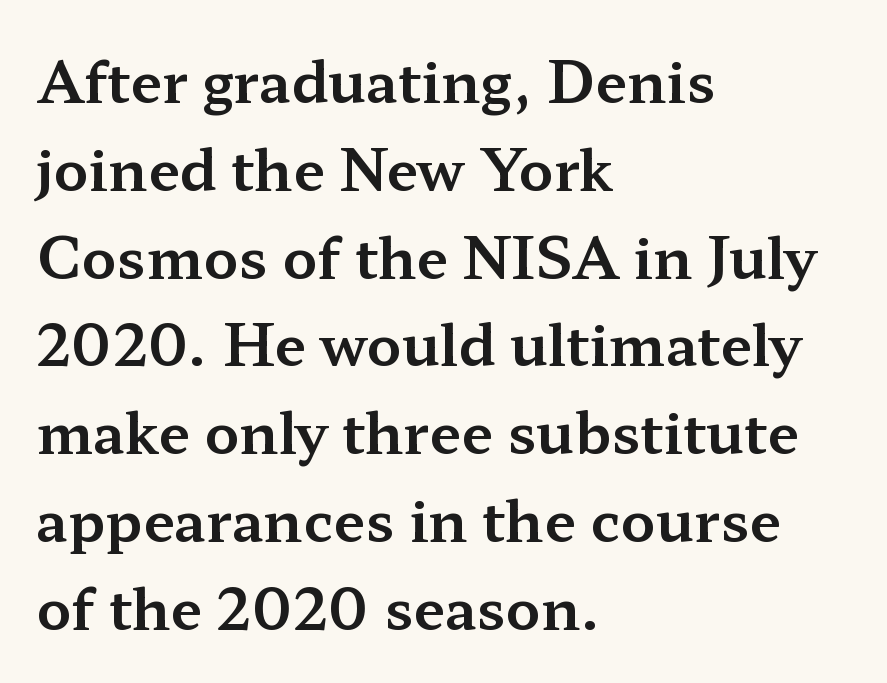
{"serif": "yes", "italic": "no", "width": "wide", "stroke_contrast": "medium", "x_height": "medium", "monospaced": "no", "underline": "no", "align": "left", "line_spacing": "normal", "line_spacing_ratio": 1.54, "letter_spacing": "normal", "letter_spacing_em": 0.0, "glyph_px": 57}
